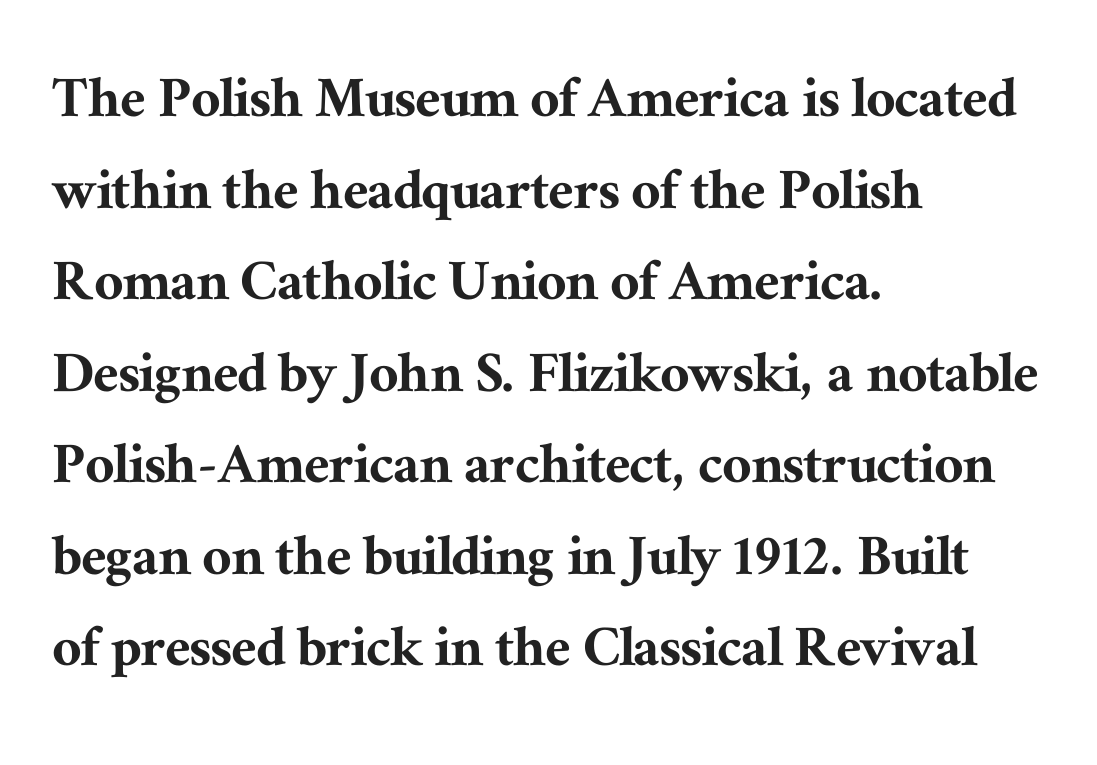
If you drew a line through each stem, it would be perfectly vertical. Spacing verdict: proportional, widths tailored to each character. Casual observation: everything's shoved over to the left. Bare-footed words on every line.
